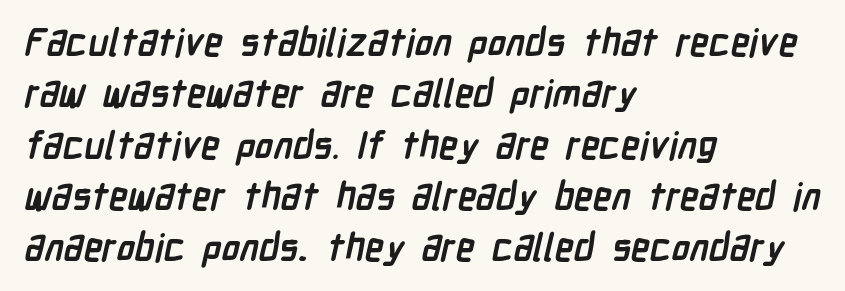
Look at the tracking — it's just the regular setting, nothing added. What's the leading like? Ordinary, nothing unusual. Every row of glyphs begins at an identical x-position on the left. Do the characters align in a grid? No, the font is proportional.
